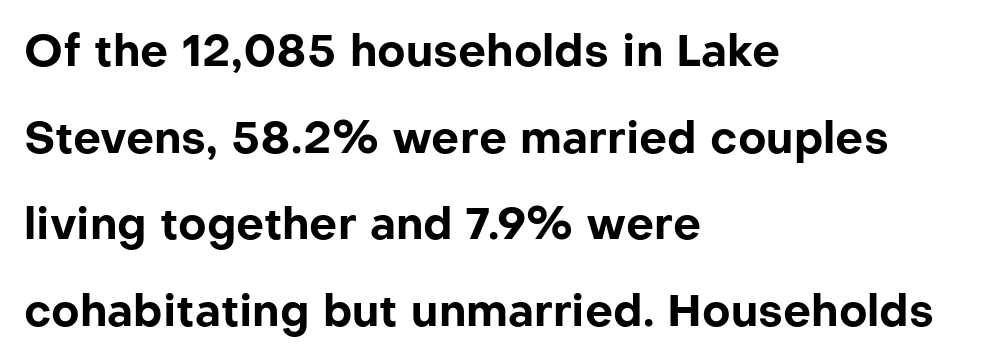
{"serif": "no", "italic": "no", "bold": "yes", "weight": "bold", "width": "normal", "stroke_contrast": "low", "x_height": "medium", "monospaced": "no", "underline": "no", "align": "left", "line_spacing": "loose", "line_spacing_ratio": 1.97, "letter_spacing": "normal", "letter_spacing_em": 0.0, "glyph_px": 44}
